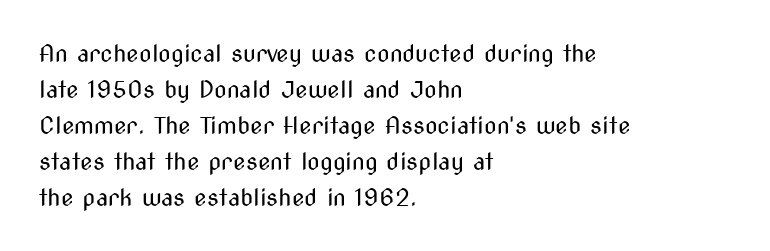
The image shows 23 px text type, upright; set left-aligned, normal line spacing (1.56x), normal letter spacing, not underlined.
